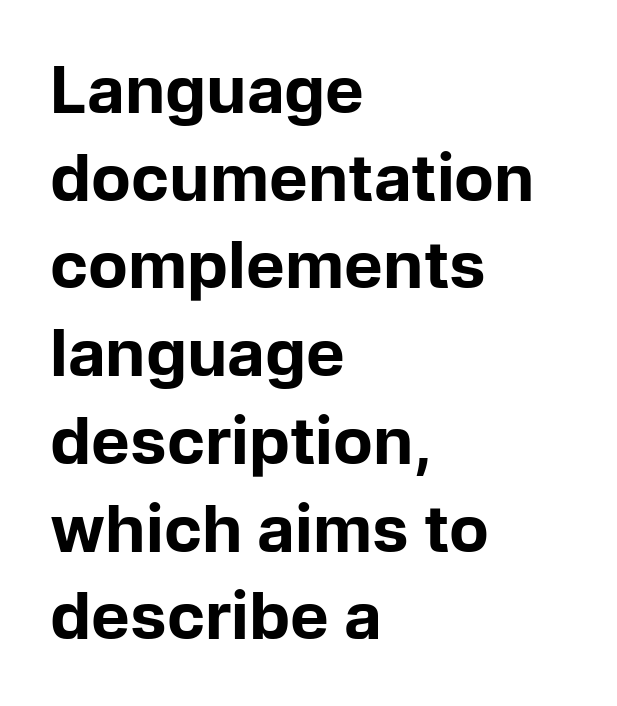
Q: Is the text bold? A: Yes.
Q: Is the text italic (slanted)? A: No, it is upright.
Q: Is the typeface a serif or a sans-serif typeface? A: Sans-serif.
Q: Is the text underlined? A: No.
Q: How is the paragraph aligned? A: Left-aligned.
Q: Is the spacing between letters normal or unusually wide? A: Normal.
Q: Is the spacing between lines tight, normal or loose? A: Normal.
Q: Width (condensed, normal, or wide)? A: Normal.
Q: Stroke contrast? A: Low.
Q: x-height? A: Medium.
Q: Monospaced? A: No.
